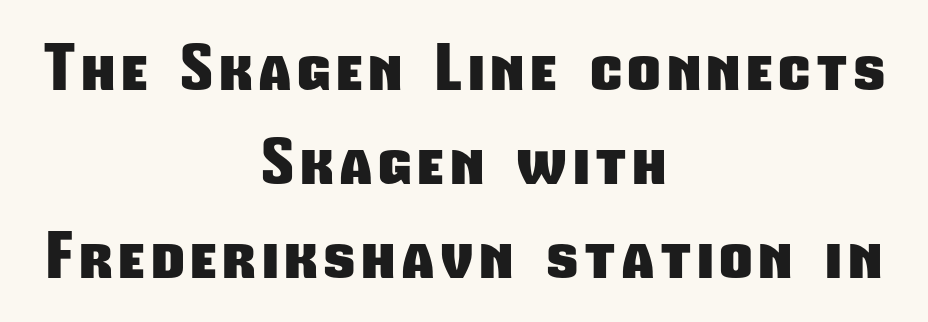
Nothing sits at the stroke ends, so this counts as sans-serif. How heavy is the stroke? Heavy — this is a bold. This block has exactly the height ordinary leading produces. These lines are rendered in a variable-pitch font.
